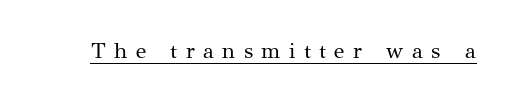
Italic? Not at all — the glyphs are vertical. The font sits on the lighter half of the weight spectrum, regular included. Does extra space separate the letters? Yes, quite a lot of it. The passage shown is underscored from start to finish.
